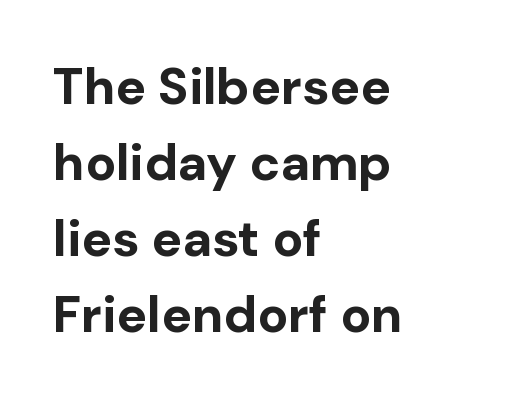
Each new line begins a customary step beneath the previous one. Nobody touched the tracking dial on this one. Typographic density is high because the face is bold. Is this a fixed-width face? No — the glyphs have proportional, varying widths. The compositor pushed each line to the left boundary.
